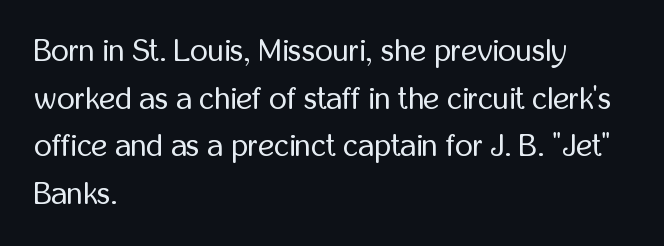
{"serif": "no", "italic": "no", "bold": "no", "weight": "regular", "width": "condensed", "stroke_contrast": "low", "x_height": "medium", "monospaced": "no", "underline": "no", "align": "left", "line_spacing": "normal", "line_spacing_ratio": 1.54, "letter_spacing": "normal", "letter_spacing_em": 0.0, "glyph_px": 31}
